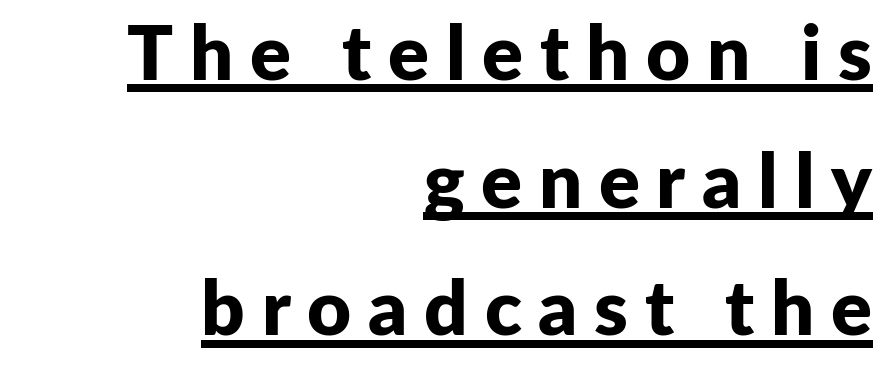
{"serif": "no", "italic": "no", "bold": "yes", "weight": "bold", "width": "normal", "stroke_contrast": "low", "x_height": "medium", "monospaced": "no", "underline": "yes", "align": "right", "line_spacing": "normal", "line_spacing_ratio": 1.68, "letter_spacing": "wide", "letter_spacing_em": 0.22, "glyph_px": 76}
